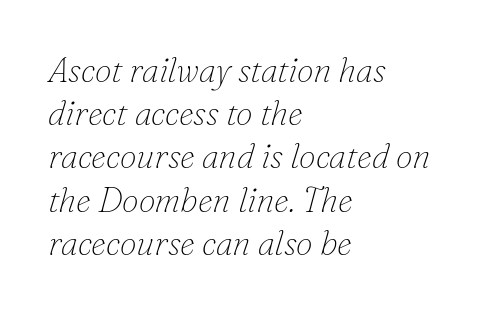
The image shows 34 px thin serif type, italic (leaning right); set left-aligned, normal line spacing (1.27x), normal letter spacing, not underlined; low stroke contrast and a small x-height.
